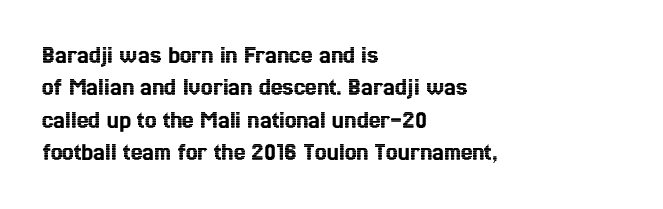
These lines sit exactly where default settings would place them. The letters stand upright; this is a roman face. Typeset ragged right — the left edge is the straight one. Just letters on the line, the space beneath them empty. Caption: standard tracking, unaltered.
